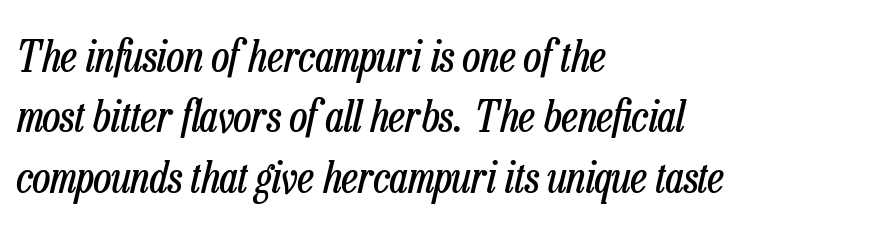
The space beneath each line is pristine and unruled. Regarding leading, the lines here are spaced in the standard way. You could not count columns in this text — the font is proportionally spaced. This is not heavy type; no bold has been used.
